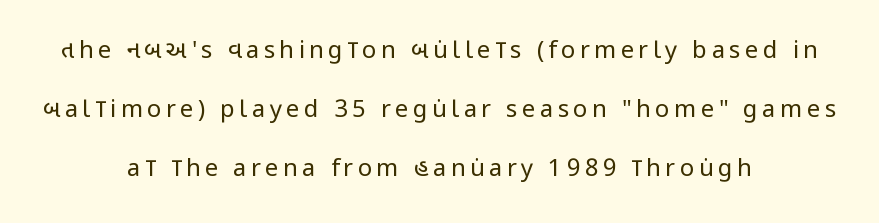
{"italic": "no", "bold": "no", "underline": "no", "align": "center", "line_spacing": "loose", "line_spacing_ratio": 2.46, "glyph_px": 24}
